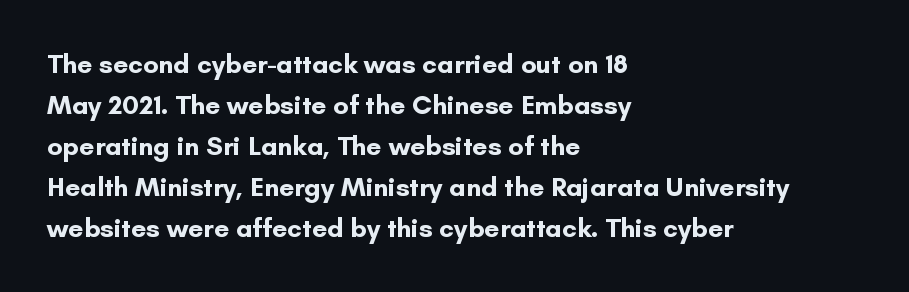
The image shows 27 px bold type, upright; set left-aligned, normal line spacing (1.52x), normal letter spacing, not underlined.
